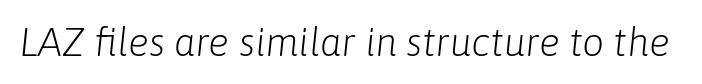
Q: Is the text bold? A: No.
Q: Is the text italic (slanted)? A: Yes, it leans right by about 6 degrees.
Q: Is the text underlined? A: No.
Q: Is the spacing between letters normal or unusually wide? A: Normal.
Q: Width (condensed, normal, or wide)? A: Normal.
Q: Stroke contrast? A: Low.
Q: x-height? A: Medium.
Q: Monospaced? A: No.
